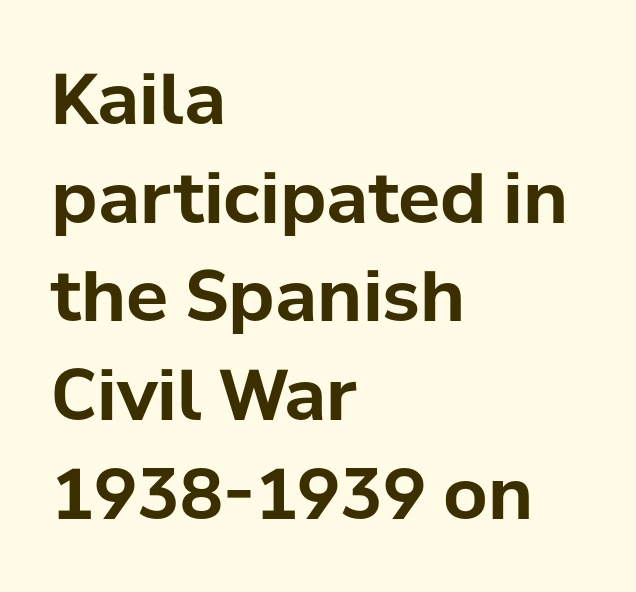
Q: Is the text bold? A: Yes.
Q: Is the text italic (slanted)? A: No, it is upright.
Q: Is the typeface a serif or a sans-serif typeface? A: Sans-serif.
Q: Is the text underlined? A: No.
Q: How is the paragraph aligned? A: Left-aligned.
Q: Is the spacing between letters normal or unusually wide? A: Normal.
Q: Is the spacing between lines tight, normal or loose? A: Normal.
Q: Width (condensed, normal, or wide)? A: Normal.
Q: Stroke contrast? A: Low.
Q: x-height? A: Medium.
Q: Monospaced? A: No.
